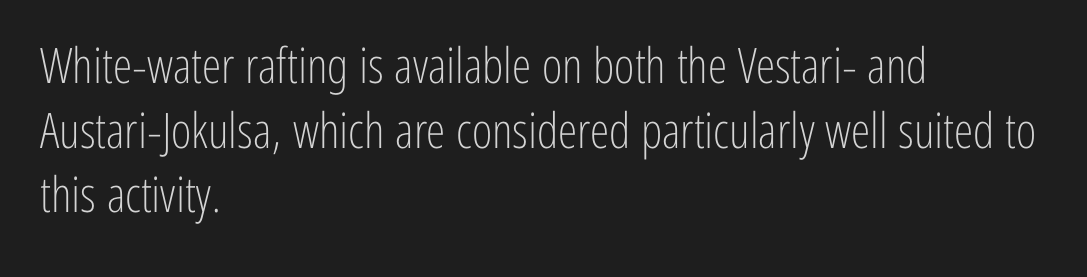
The image shows 49 px light, condensed sans-serif type, upright; set left-aligned, normal line spacing (1.32x), normal letter spacing, not underlined; low stroke contrast and a medium x-height.
